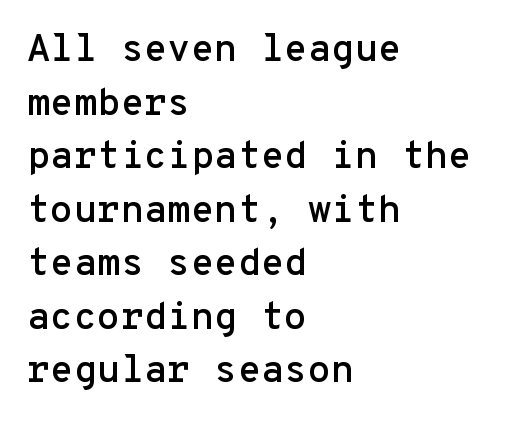
{"serif": "no", "italic": "no", "width": "normal", "stroke_contrast": "low", "x_height": "medium", "monospaced": "yes", "underline": "no", "align": "left", "line_spacing": "normal", "line_spacing_ratio": 1.41, "letter_spacing": "normal", "letter_spacing_em": 0.0, "glyph_px": 38}
